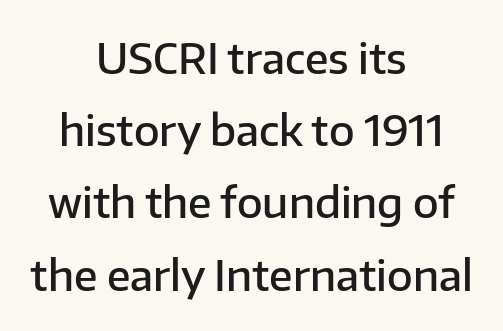
Q: Is the text bold? A: Semi-bold.
Q: Is the text italic (slanted)? A: No, it is upright.
Q: Is the typeface a serif or a sans-serif typeface? A: Sans-serif.
Q: Is the text underlined? A: No.
Q: How is the paragraph aligned? A: Centered.
Q: Is the spacing between letters normal or unusually wide? A: Normal.
Q: Width (condensed, normal, or wide)? A: Normal.
Q: Stroke contrast? A: Low.
Q: x-height? A: Medium.
Q: Monospaced? A: No.
